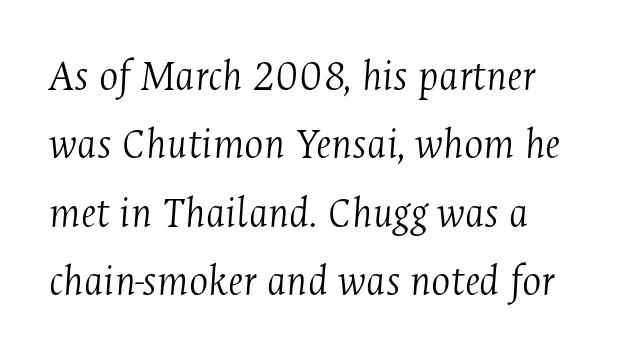
Q: Is the text bold? A: No.
Q: Is the text italic (slanted)? A: Yes, it leans right by about 4 degrees.
Q: Is the typeface a serif or a sans-serif typeface? A: Serif.
Q: Is the text underlined? A: No.
Q: Is the spacing between letters normal or unusually wide? A: Normal.
Q: Is the spacing between lines tight, normal or loose? A: Normal.
Q: Width (condensed, normal, or wide)? A: Condensed.
Q: Stroke contrast? A: Medium.
Q: x-height? A: Medium.
Q: Monospaced? A: No.
